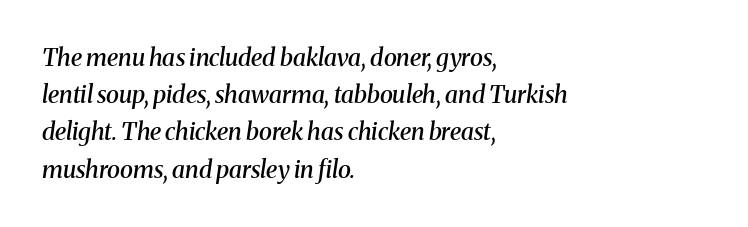
The image shows 24 px text type, italic (leaning right); set left-aligned, normal line spacing (1.55x), normal letter spacing, not underlined.
